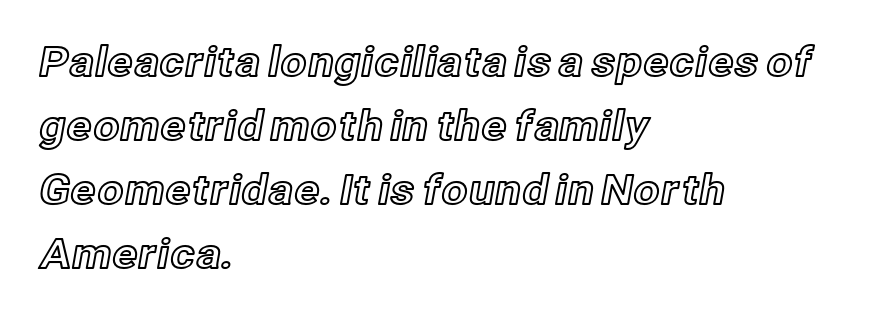
Q: Is the text italic (slanted)? A: Yes.
Q: Is the text underlined? A: No.
Q: How is the paragraph aligned? A: Left-aligned.
Q: Is the spacing between letters normal or unusually wide? A: Normal.
Q: Is the spacing between lines tight, normal or loose? A: Normal.
Q: Width (condensed, normal, or wide)? A: Normal.
Q: x-height? A: Medium.
Q: Monospaced? A: No.
